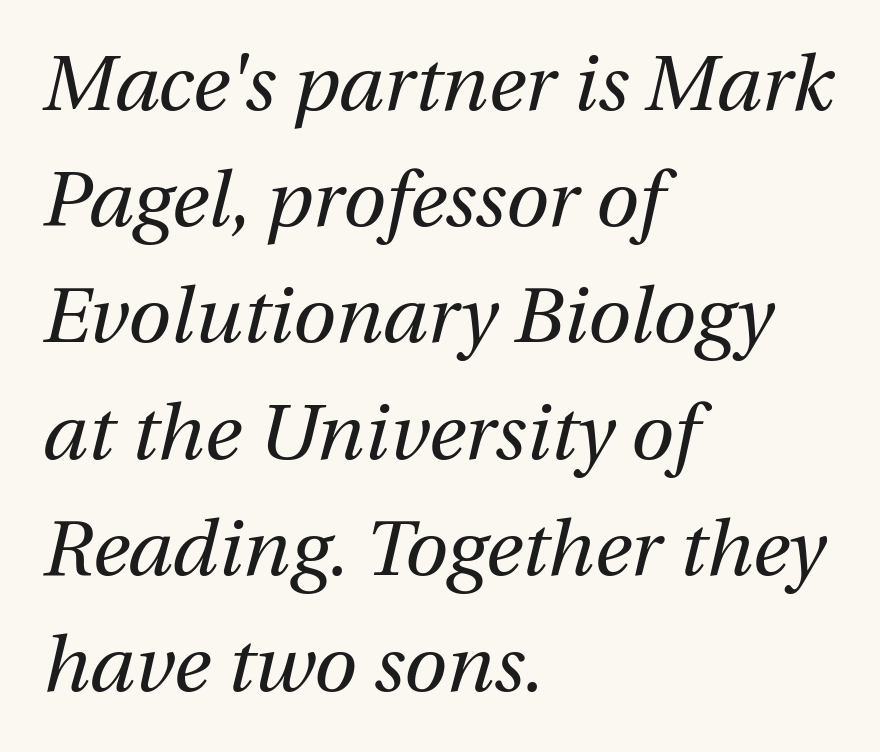
The image shows 78 px regular-weight type, italic (leaning right); set left-aligned, normal line spacing (1.49x), normal letter spacing, not underlined; medium stroke contrast and a medium x-height.
